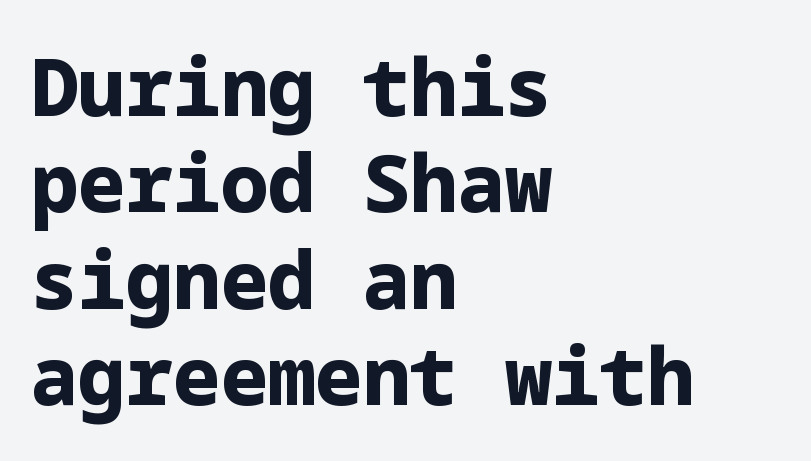
{"serif": "no", "italic": "no", "bold": "yes", "weight": "bold", "width": "normal", "stroke_contrast": "low", "x_height": "medium", "underline": "no", "align": "left", "line_spacing_ratio": 1.22, "letter_spacing": "normal", "letter_spacing_em": 0.0, "glyph_px": 79}
